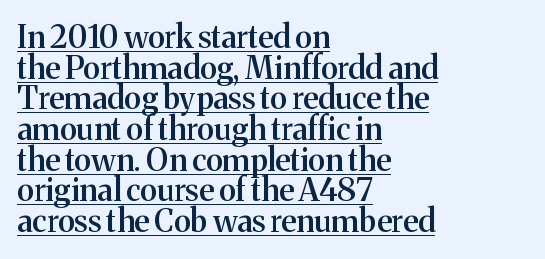
This block would grow much taller if given ordinary leading; it's compressed now. A typographer would call this underscored text. Ordinary non-slanted type is in use. Think of a printed novel: that variable character pitch is what you see here. Compared with an ordinary text face, these strokes are moderately heavier — a semibold. In terms of letterform style, serifs are clearly present.
